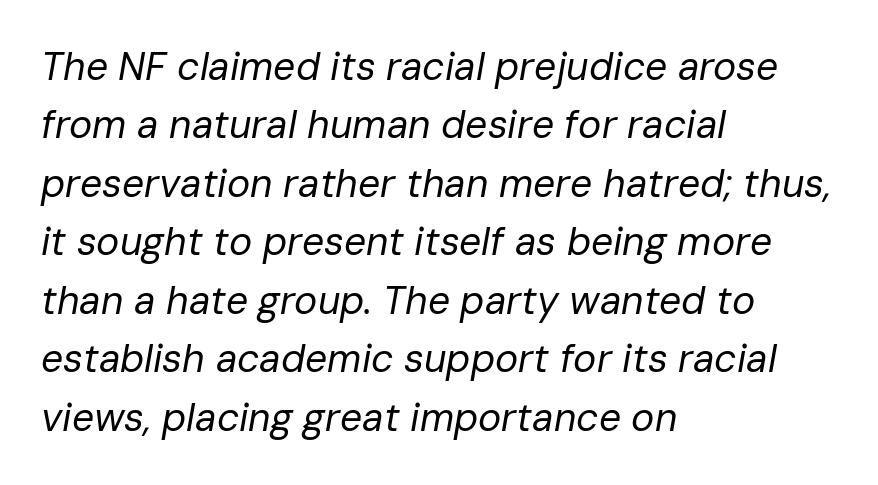
{"italic": "yes", "lean": "right", "slant_degrees": 10, "bold": "no", "weight": "regular", "width": "normal", "stroke_contrast": "low", "x_height": "medium", "monospaced": "no", "underline": "no", "align": "left", "line_spacing": "normal", "line_spacing_ratio": 1.5, "letter_spacing": "normal", "letter_spacing_em": 0.0, "glyph_px": 39}
